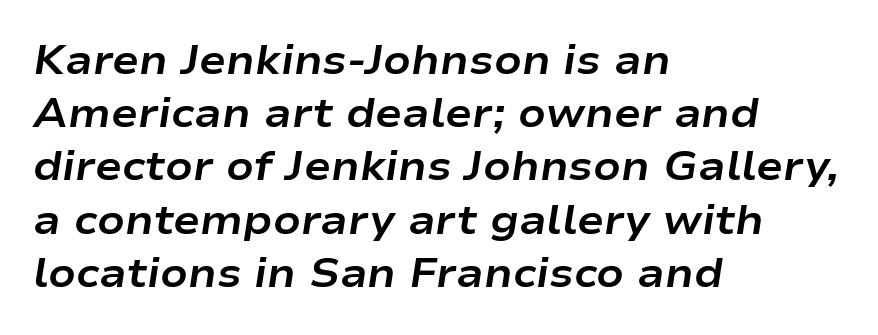
The image shows 40 px bold, wide type, italic (leaning right); set left-aligned, normal line spacing (1.33x), normal letter spacing, not underlined; low stroke contrast and a medium x-height.
